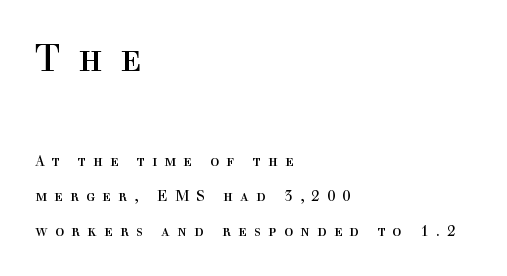
The letters advance in unequal steps, a hallmark of proportional type. A clean baseline with only descenders dipping below it. In CSS terms this would be text-align: left. The designer dialed line spacing up above the default.
